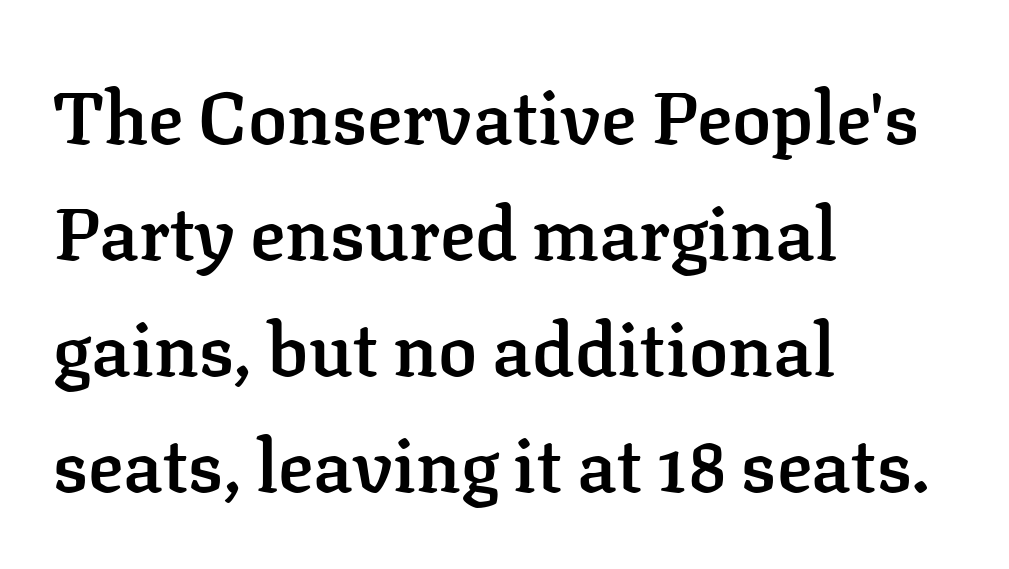
{"serif": "yes", "italic": "no", "bold": "semi", "weight": "semibold", "width": "normal", "stroke_contrast": "low", "x_height": "medium", "monospaced": "no", "underline": "no", "align": "left", "line_spacing": "normal", "line_spacing_ratio": 1.59, "letter_spacing": "normal", "letter_spacing_em": 0.0, "glyph_px": 73}
